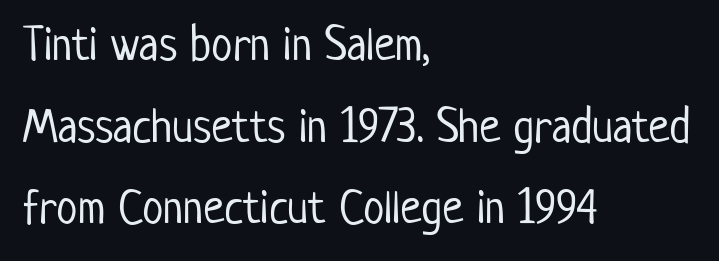
Q: Is the text bold? A: No.
Q: Is the text italic (slanted)? A: No, it is upright.
Q: Is the typeface a serif or a sans-serif typeface? A: Sans-serif.
Q: Is the text underlined? A: No.
Q: How is the paragraph aligned? A: Left-aligned.
Q: Is the spacing between letters normal or unusually wide? A: Normal.
Q: Is the spacing between lines tight, normal or loose? A: Normal.
Q: Width (condensed, normal, or wide)? A: Condensed.
Q: Stroke contrast? A: Low.
Q: x-height? A: Medium.
Q: Monospaced? A: No.
